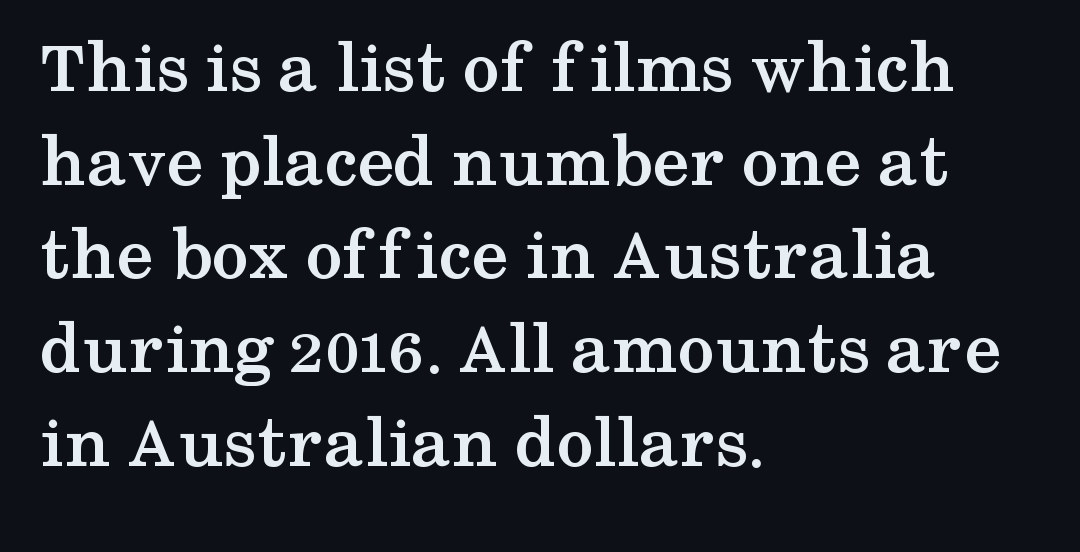
Line beginnings align vertically; line endings do not. The typeface chosen for these lines features serifs. The lines sit at an ordinary, default distance from one another. This sample has the flowing, uneven cadence of proportional lettering.
